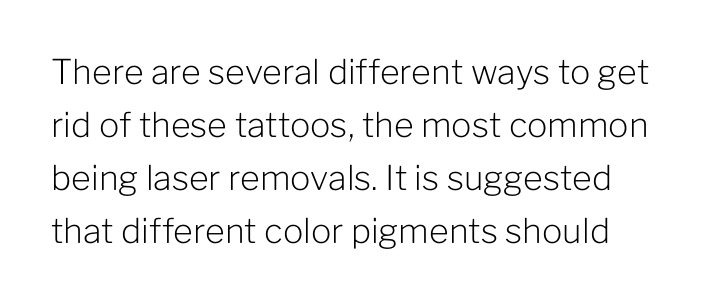
{"serif": "no", "italic": "no", "bold": "no", "weight": "light", "width": "normal", "stroke_contrast": "low", "x_height": "medium", "monospaced": "no", "underline": "no", "line_spacing": "normal", "line_spacing_ratio": 1.56, "letter_spacing": "normal", "letter_spacing_em": 0.0, "glyph_px": 34}
